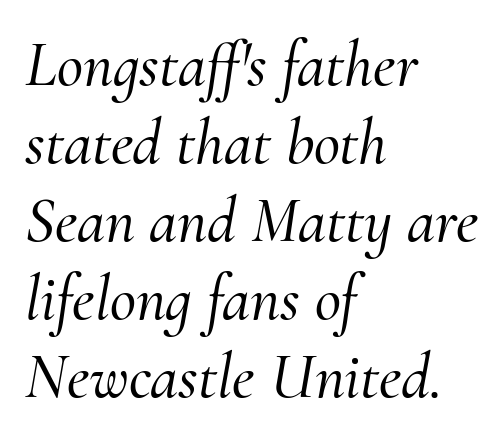
The text carries the slant typical of an italic or oblique font. Teacher's note: observe the even left margin — that is flush-left alignment. Unmarked baselines from the first word to the last. Does extra space separate the letters? No, they use regular spacing.
